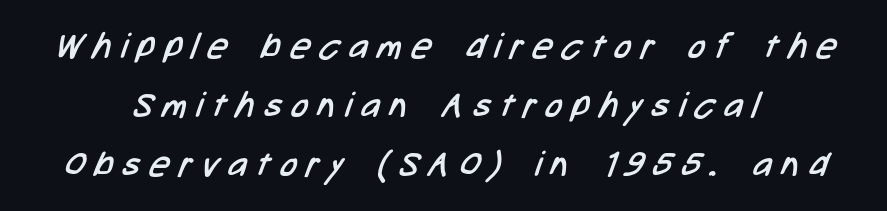
The image shows 35 px regular-weight, condensed sans-serif type; set centered, normal line spacing (1.68x), unusually wide letter spacing (+0.28 em), not underlined; low stroke contrast and a medium x-height.
